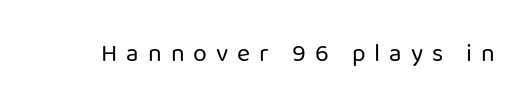
{"italic": "no", "bold": "no", "underline": "no", "letter_spacing": "wide", "letter_spacing_em": 0.36, "glyph_px": 25}
